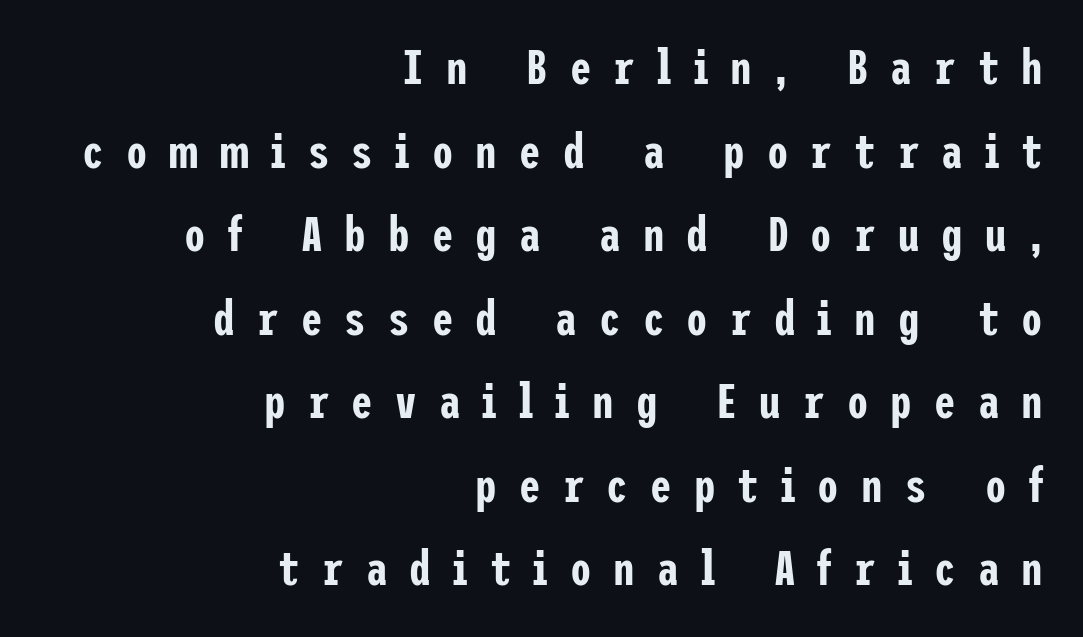
The image shows 48 px condensed sans-serif type, upright; set right-aligned, line spacing 1.74x, unusually wide letter spacing (+0.46 em), not underlined; low stroke contrast and a medium x-height.
